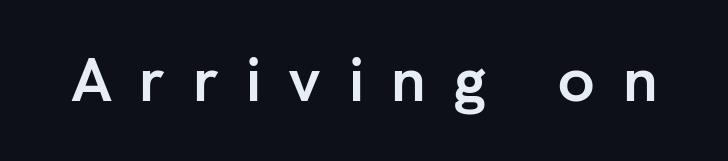
Notice how thick the strokes are: this is what a full bold looks like. The face used here is proportionally spaced, like ordinary book or web type. The passage shown is typeset with a sans-serif family. How are the letters spaced? Widely, with obvious added tracking. Designer's note — italics off, roman on. A clean baseline with only descenders dipping below it.
